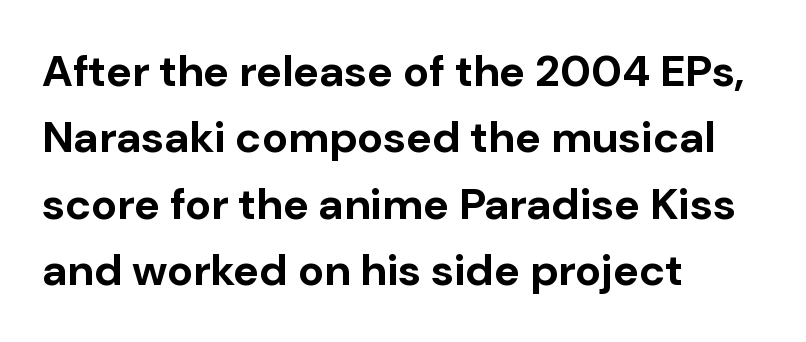
The image shows 44 px bold sans-serif type, upright; set left-aligned, normal line spacing (1.51x), normal letter spacing, not underlined; low stroke contrast and a medium x-height.
